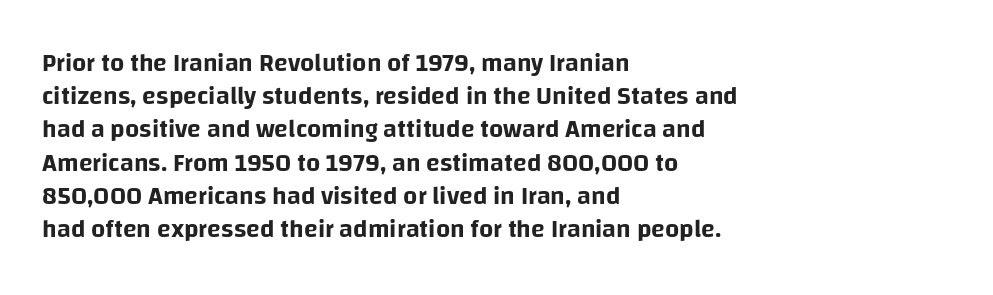
Students, observe: this is what conventionally led text looks like. Look at the tracking — it's just the regular setting, nothing added. The paragraph has a hard left edge and a soft right edge. Check under the words: just untouched page. The lettering holds an erect, upright posture throughout.
